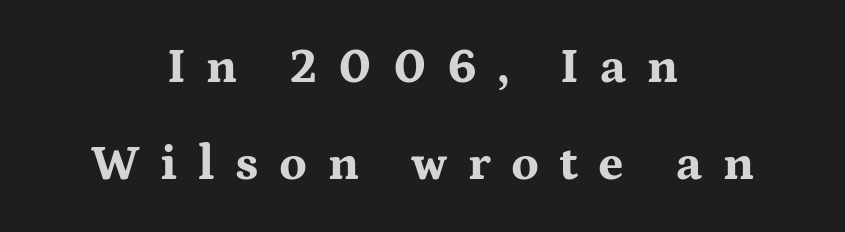
Q: Is the text bold? A: Yes.
Q: Is the text italic (slanted)? A: No, it is upright.
Q: Is the typeface a serif or a sans-serif typeface? A: Serif.
Q: Is the text underlined? A: No.
Q: How is the paragraph aligned? A: Centered.
Q: Is the spacing between letters normal or unusually wide? A: Unusually wide.
Q: Is the spacing between lines tight, normal or loose? A: Loose.
Q: Width (condensed, normal, or wide)? A: Wide.
Q: Stroke contrast? A: Medium.
Q: x-height? A: Medium.
Q: Monospaced? A: No.
